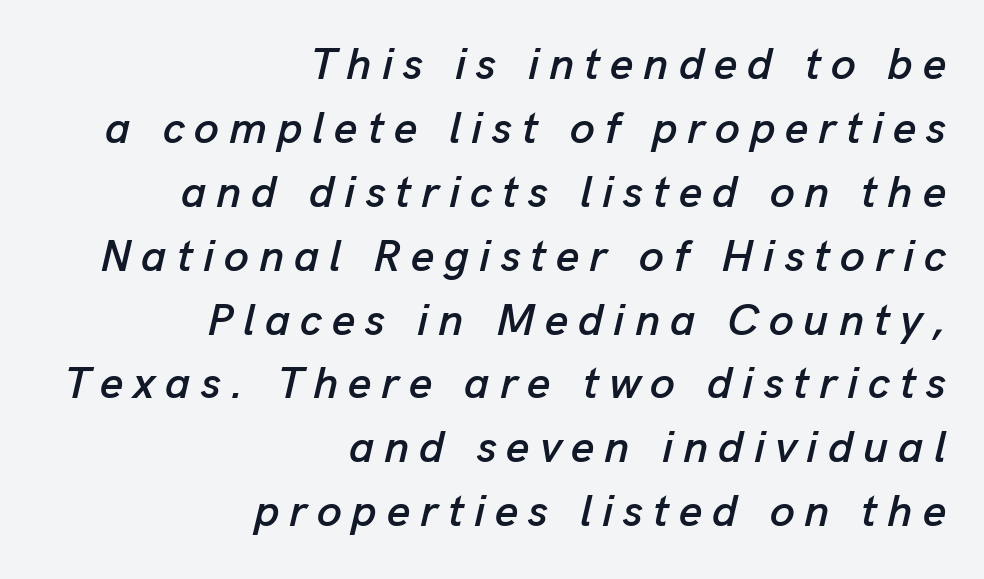
These lines have a slow, spaced-out rhythm from letter to letter. Compared with a flush-left layout, this one pins lines to the opposite, right side. Do the characters align in a grid? No, the font is proportional. Letters rest on an invisible, unmarked baseline. This block has exactly the height ordinary leading produces.
